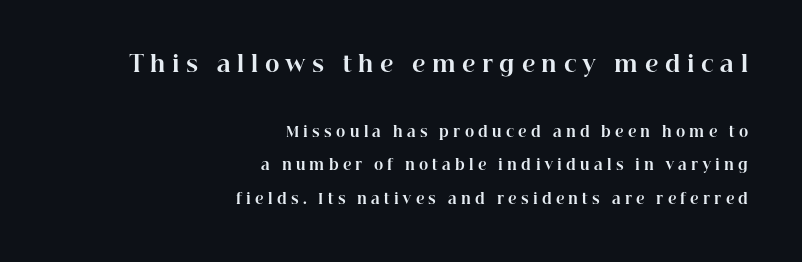
Q: Is the text bold? A: Yes.
Q: Is the text italic (slanted)? A: No, it is upright.
Q: Is the text underlined? A: No.
Q: How is the paragraph aligned? A: Right-aligned.
Q: Is the spacing between letters normal or unusually wide? A: Unusually wide.
Q: Is the spacing between lines tight, normal or loose? A: Loose.
Q: Which block of text is set in a larger size, the first (top) or the second (bottom)? A: The first (top) one.
